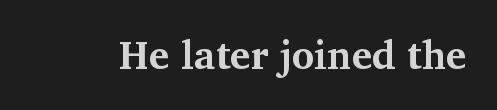
The image shows 39 px bold serif type, upright; set normal letter spacing, not underlined; medium stroke contrast and a medium x-height.
